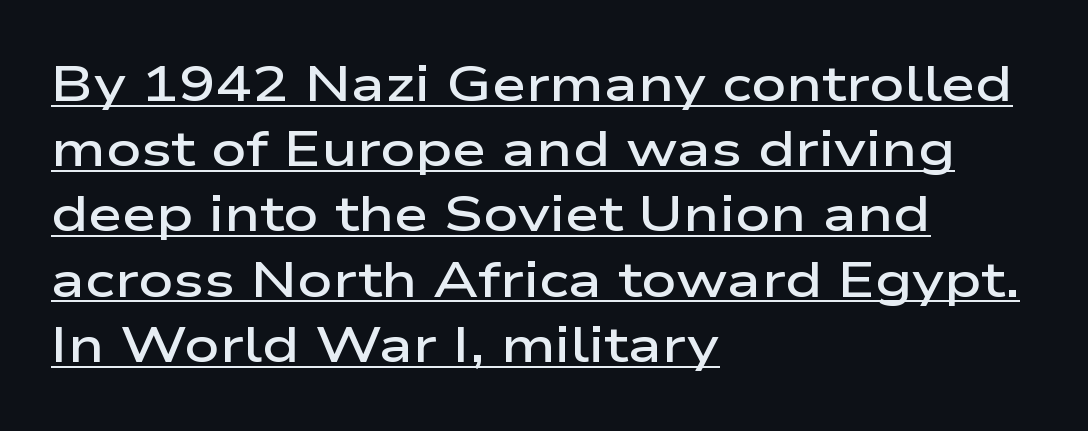
Q: Is the text bold? A: Semi-bold.
Q: Is the text italic (slanted)? A: No, it is upright.
Q: Is the typeface a serif or a sans-serif typeface? A: Sans-serif.
Q: Is the text underlined? A: Yes.
Q: How is the paragraph aligned? A: Left-aligned.
Q: Is the spacing between letters normal or unusually wide? A: Normal.
Q: Is the spacing between lines tight, normal or loose? A: Normal.
Q: Width (condensed, normal, or wide)? A: Wide.
Q: Stroke contrast? A: Low.
Q: x-height? A: Medium.
Q: Monospaced? A: No.
